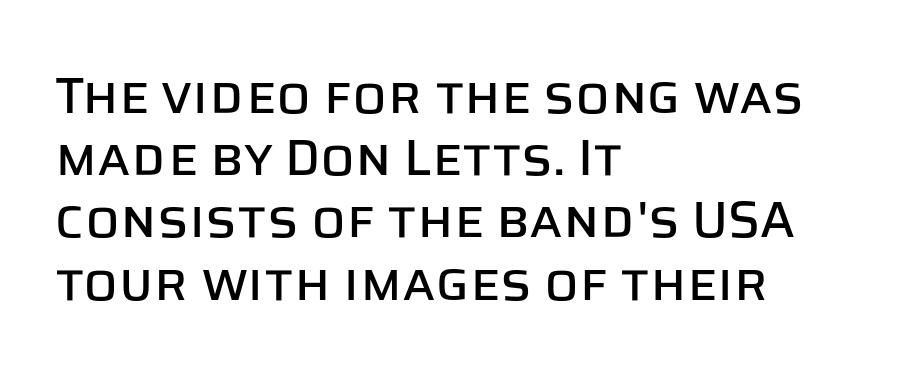
The image shows 51 px sans-serif type, upright; set left-aligned, line spacing 1.22x, normal letter spacing, not underlined; low stroke contrast and a large x-height.
